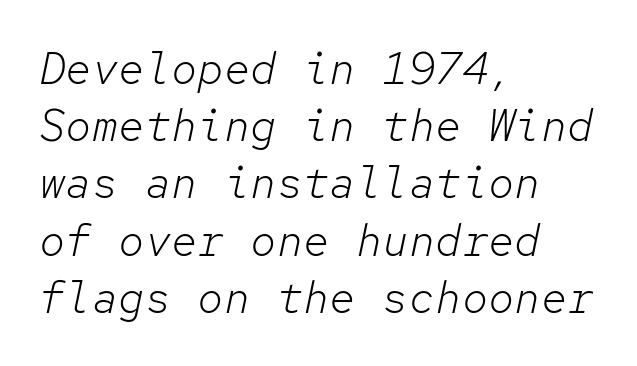
{"italic": "yes", "lean": "right", "slant_degrees": 12, "bold": "no", "weight": "light", "width": "normal", "stroke_contrast": "low", "x_height": "medium", "monospaced": "yes", "underline": "no", "align": "left", "line_spacing": "normal", "line_spacing_ratio": 1.3, "letter_spacing": "normal", "letter_spacing_em": 0.0, "glyph_px": 44}
